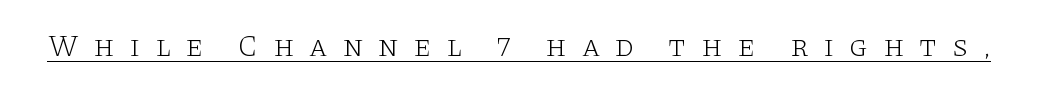
Students, observe the line beneath the letters — that is underlining. The cut favours lightness, reaching ordinary text weight at its darkest. The type sits square on the baseline with zero lean. Varying glyph widths throughout — classic text-font behaviour. Small tapered or slab feet sit at the stroke ends, so this counts as serif.
